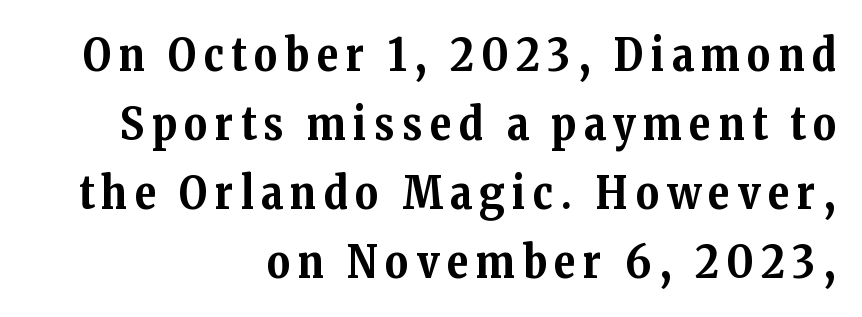
Q: Is the text bold? A: Yes.
Q: Is the text italic (slanted)? A: No, it is upright.
Q: Is the typeface a serif or a sans-serif typeface? A: Serif.
Q: Is the text underlined? A: No.
Q: How is the paragraph aligned? A: Right-aligned.
Q: Is the spacing between lines tight, normal or loose? A: Normal.
Q: Width (condensed, normal, or wide)? A: Normal.
Q: Stroke contrast? A: Medium.
Q: x-height? A: Medium.
Q: Monospaced? A: No.
